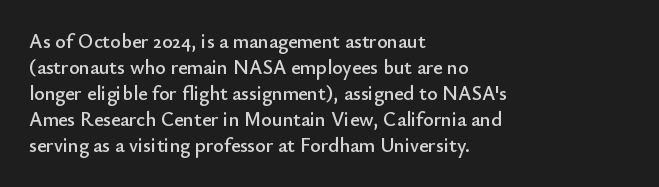
The image shows 20 px text type, upright; set left-aligned, normal line spacing (1.3x), normal letter spacing, not underlined.
